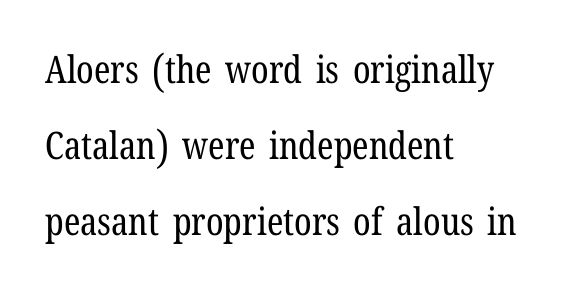
The image shows 38 px regular-weight, condensed serif type, upright; set left-aligned, loose line spacing (2.0x), normal letter spacing, not underlined; low stroke contrast and a medium x-height.
